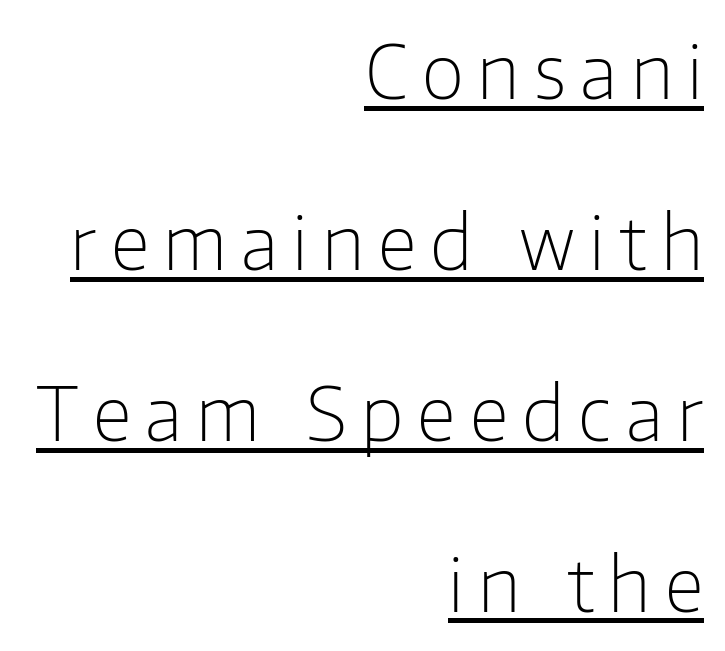
This is underlined copy, the kind a proofreader might mark for attention. The designer dialed line spacing up above the default. Compared with a flush-left layout, this one pins lines to the opposite, right side. Heaviness? Minimal to ordinary, like unemphasized prose. Think of a printed novel: that variable character pitch is what you see here.
